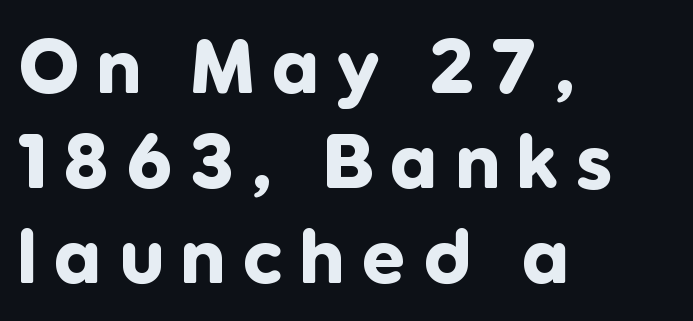
{"serif": "no", "italic": "no", "bold": "yes", "weight": "bold", "width": "normal", "stroke_contrast": "low", "x_height": "medium", "monospaced": "no", "underline": "no", "align": "left", "line_spacing": "normal", "line_spacing_ratio": 1.25, "letter_spacing": "wide", "letter_spacing_em": 0.24, "glyph_px": 76}
